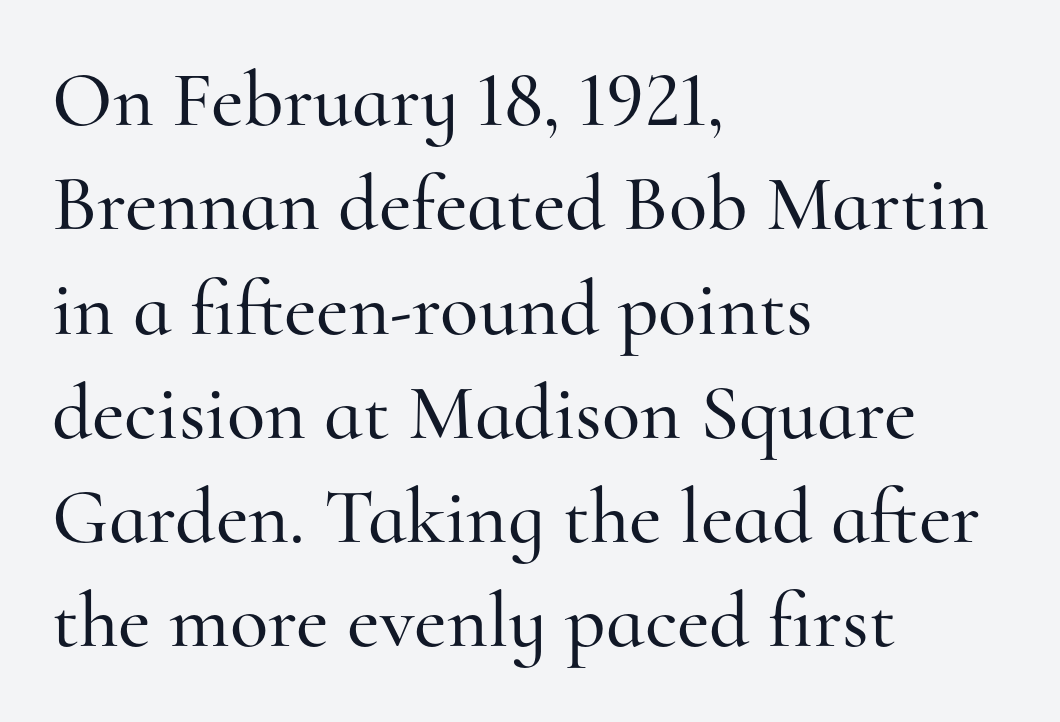
{"serif": "yes", "italic": "no", "width": "normal", "stroke_contrast": "high", "x_height": "small", "monospaced": "no", "underline": "no", "align": "left", "line_spacing": "normal", "line_spacing_ratio": 1.32, "letter_spacing": "normal", "letter_spacing_em": 0.0, "glyph_px": 79}
